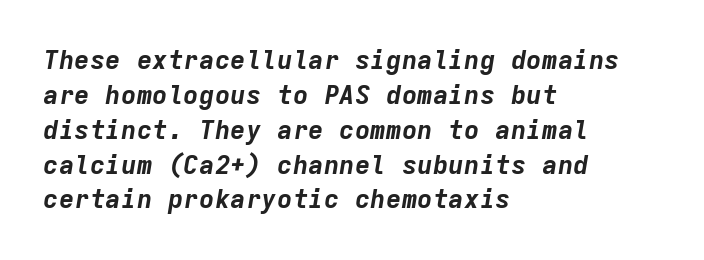
{"italic": "yes", "lean": "right", "slant_degrees": 9, "bold": "yes", "underline": "no", "align": "left", "line_spacing": "normal", "line_spacing_ratio": 1.34, "letter_spacing": "normal", "letter_spacing_em": 0.0, "glyph_px": 26}
